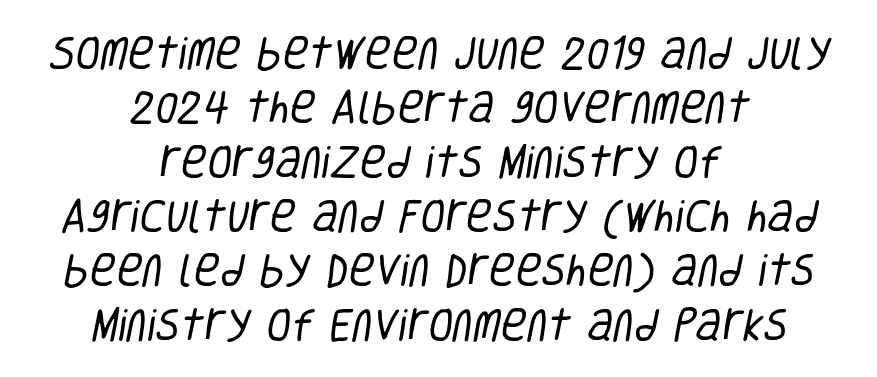
{"serif": "no", "bold": "no", "weight": "regular", "width": "condensed", "stroke_contrast": "low", "x_height": "large", "monospaced": "no", "underline": "no", "align": "center", "line_spacing": "normal", "line_spacing_ratio": 1.51, "letter_spacing": "normal", "letter_spacing_em": 0.0, "glyph_px": 36}
